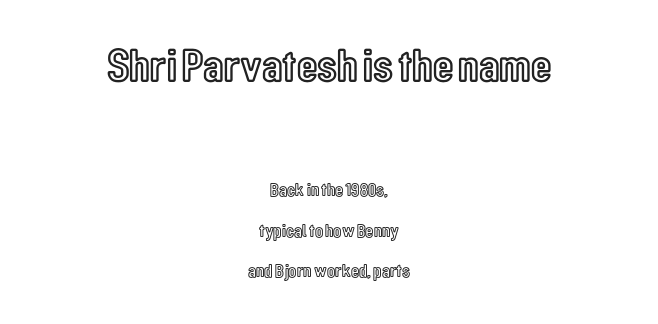
{"italic": "no", "width": "condensed", "x_height": "medium", "monospaced": "no", "underline": "no", "align": "center", "line_spacing": "loose", "line_spacing_ratio": 2.12, "letter_spacing": "normal", "letter_spacing_em": 0.0, "larger_block": "first", "size_ratio": 2.47, "glyph_px": 47}
